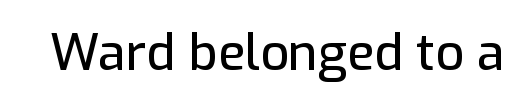
The rendering shows plain stroke endings on the letterforms — a sans-serif design. Clear beneath every line of the passage. Every character sits straight up, as roman type does. Here the designer chose a conventional face with non-uniform glyph widths. This rendering leaves character spacing at its baseline value.
